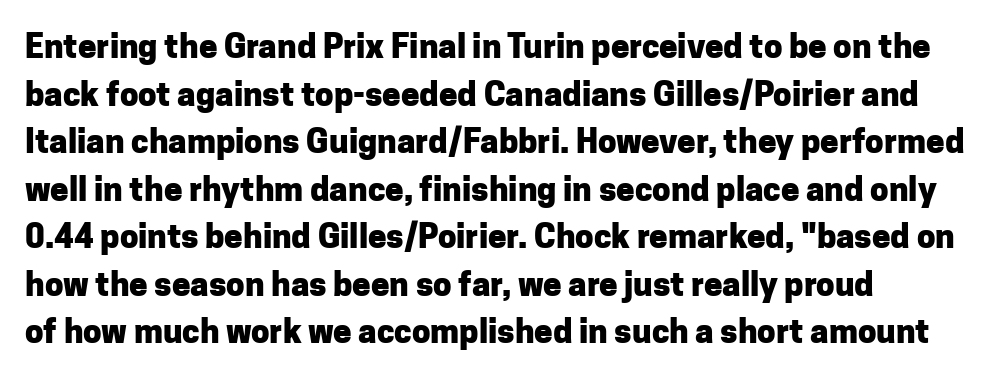
Q: Is the text bold? A: Yes.
Q: Is the text italic (slanted)? A: No, it is upright.
Q: Is the typeface a serif or a sans-serif typeface? A: Sans-serif.
Q: Is the text underlined? A: No.
Q: Is the spacing between letters normal or unusually wide? A: Normal.
Q: Is the spacing between lines tight, normal or loose? A: Normal.
Q: Width (condensed, normal, or wide)? A: Normal.
Q: Stroke contrast? A: Low.
Q: x-height? A: Medium.
Q: Monospaced? A: No.
